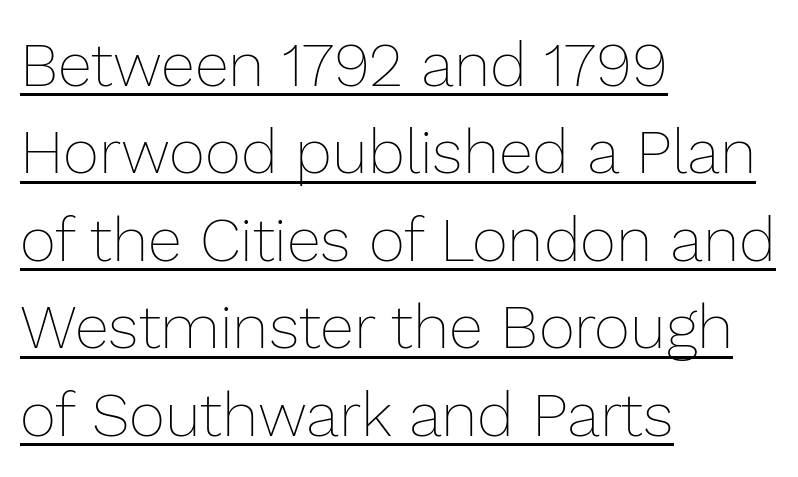
Does the copy run flush right? No — it runs flush left. Rows of type keep a routine distance in the vertical direction. Tracking here is standard; glyphs follow each other at the usual distance. Compared with a typical body face, this is equally light or lighter still.
